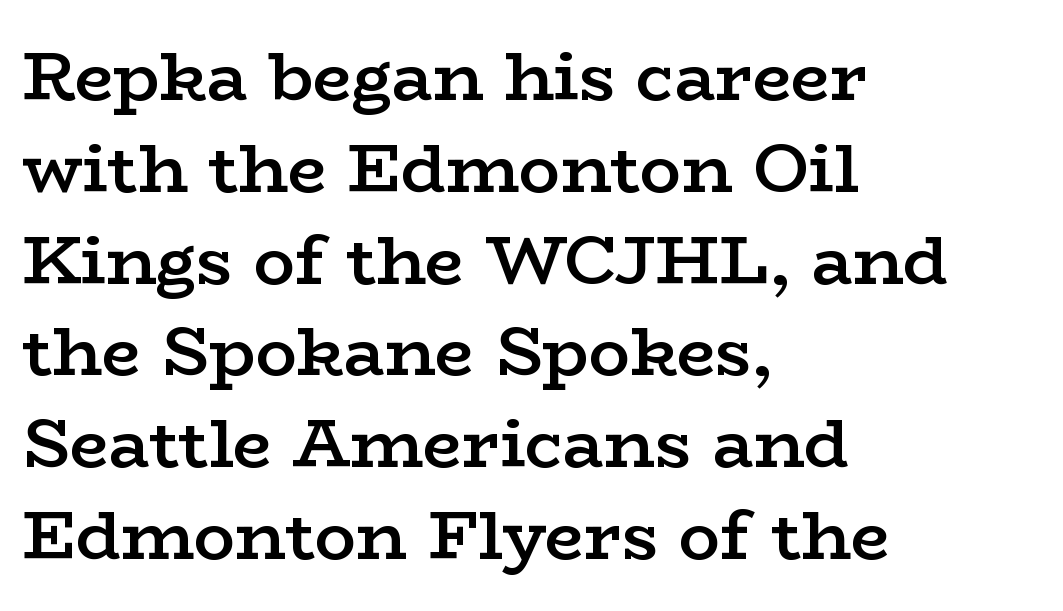
{"serif": "yes", "italic": "no", "bold": "semi", "weight": "semibold", "width": "wide", "stroke_contrast": "low", "x_height": "medium", "monospaced": "no", "underline": "no", "align": "left", "line_spacing": "normal", "line_spacing_ratio": 1.33, "letter_spacing": "normal", "letter_spacing_em": 0.0, "glyph_px": 69}
